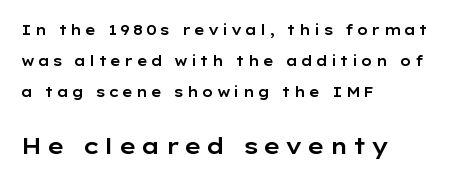
{"italic": "no", "underline": "no", "align": "left", "line_spacing": "loose", "line_spacing_ratio": 2.22, "letter_spacing": "wide", "letter_spacing_em": 0.2, "larger_block": "second", "size_ratio": 1.57, "glyph_px": 22}
